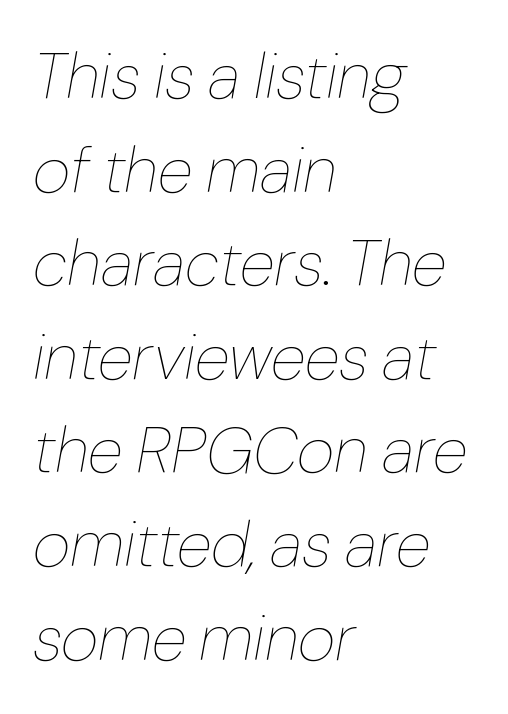
The passage shown is not underscored anywhere. The face used here is proportionally spaced, like ordinary book or web type. In terms of letterspacing, this is plain default setting. Left-aligned paragraph, ragged on the right. Does the lettering tilt? It does — this is italic. Letters have the restrained weight of plain body copy at most.
